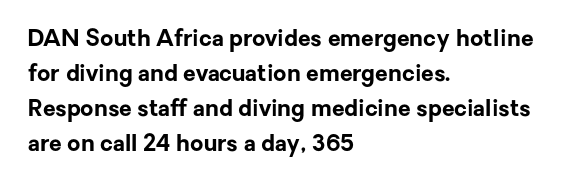
A normal amount of white space separates one row of letters from the next. The lines in this sample share a left origin and differ only in where they stop. Characters follow at the spacing the type designer built in. In terms of weight, the rendering is a true, heavy bold.
